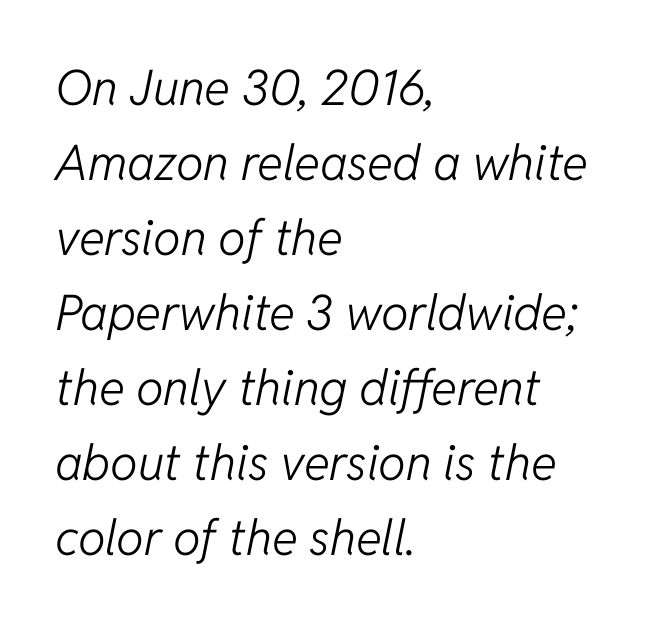
Q: Is the text bold? A: No.
Q: Is the text italic (slanted)? A: Yes, it leans right by about 11 degrees.
Q: Is the text underlined? A: No.
Q: How is the paragraph aligned? A: Left-aligned.
Q: Is the spacing between letters normal or unusually wide? A: Normal.
Q: Is the spacing between lines tight, normal or loose? A: Normal.
Q: Width (condensed, normal, or wide)? A: Normal.
Q: Stroke contrast? A: Low.
Q: x-height? A: Medium.
Q: Monospaced? A: No.
